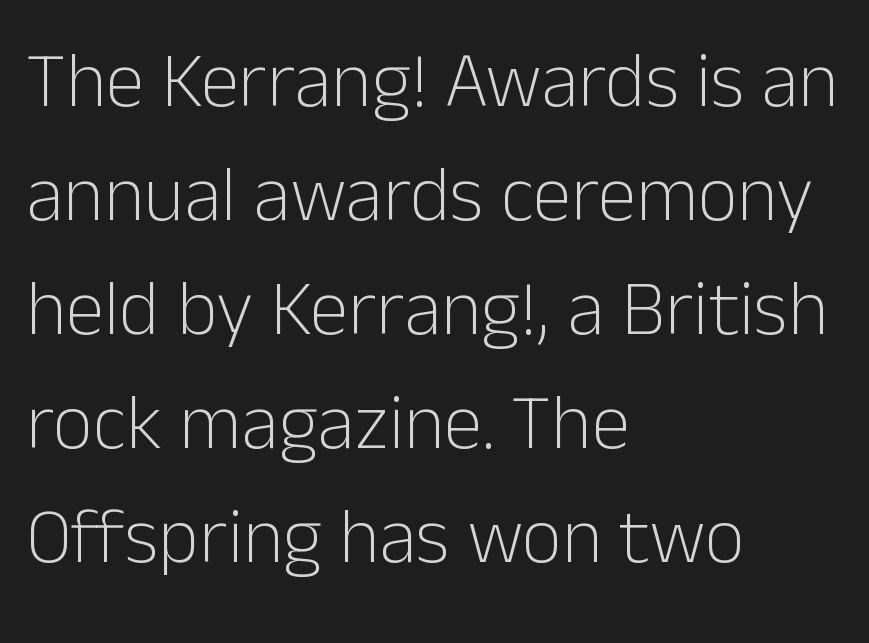
The glyphs in this specimen are sans serif. Nothing unusual about the tracking: characters are spaced as the font intends. Left-aligned paragraph, ragged on the right. No chunkiness to these letters — they're not bold. Horizontal bands of white between lines are of average thickness. The gap between lines stays unmarked.
